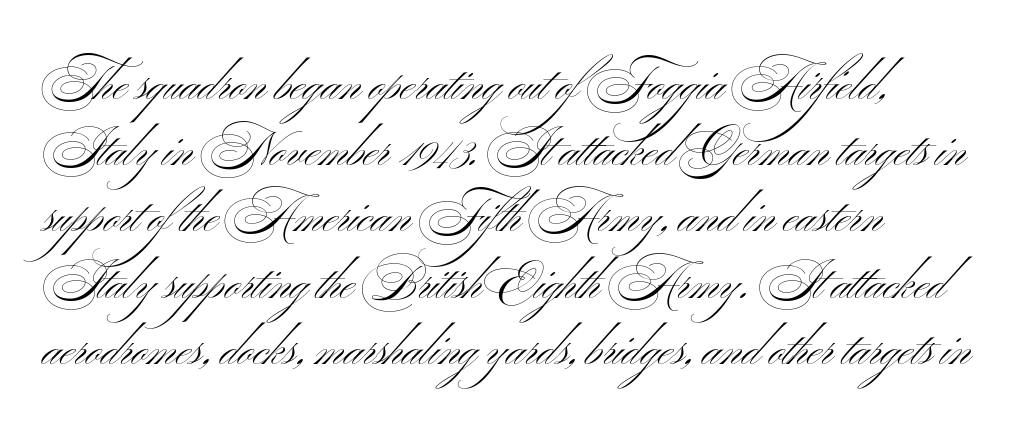
A typesetter would call this proportional, since set widths differ per character. Vertically, the passage feels balanced, rows spaced as you'd expect. A student would call this left alignment; a typographer would say flush left, rag right. Letter spacing: default. The letters carry no serifs — their stems end cleanly without finishing strokes.
